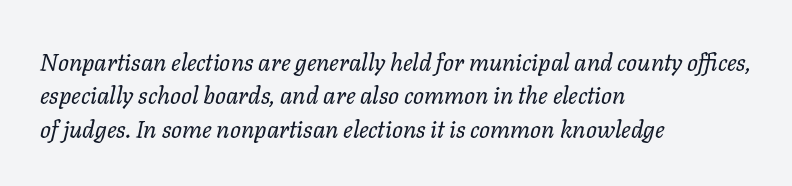
Q: Is the text bold? A: No.
Q: Is the text italic (slanted)? A: Yes, it leans right by about 11 degrees.
Q: Is the text underlined? A: No.
Q: How is the paragraph aligned? A: Left-aligned.
Q: Is the spacing between letters normal or unusually wide? A: Normal.
Q: Is the spacing between lines tight, normal or loose? A: Normal.
